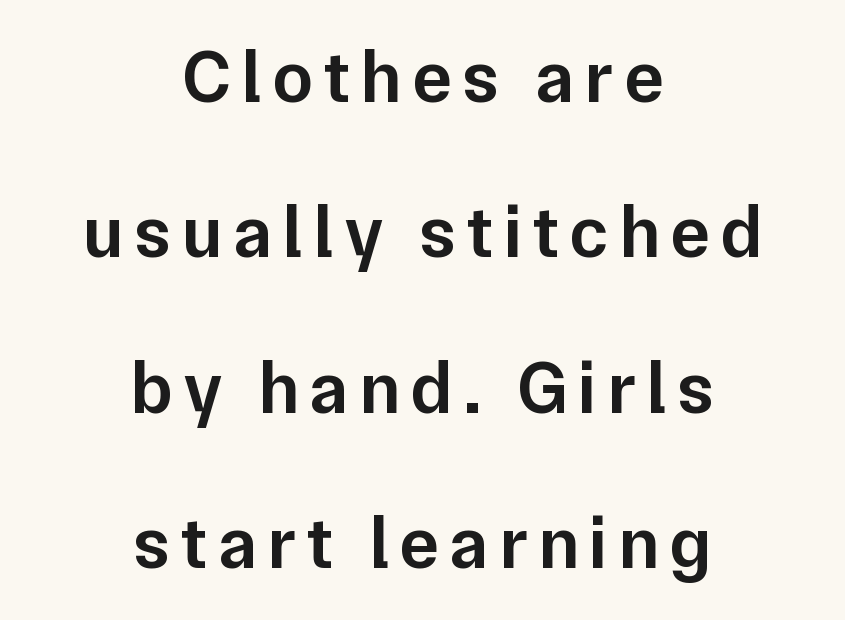
Q: Is the text bold? A: Semi-bold.
Q: Is the text italic (slanted)? A: No, it is upright.
Q: Is the typeface a serif or a sans-serif typeface? A: Sans-serif.
Q: Is the text underlined? A: No.
Q: How is the paragraph aligned? A: Centered.
Q: Is the spacing between lines tight, normal or loose? A: Loose.
Q: Width (condensed, normal, or wide)? A: Normal.
Q: Stroke contrast? A: Low.
Q: x-height? A: Medium.
Q: Monospaced? A: No.
